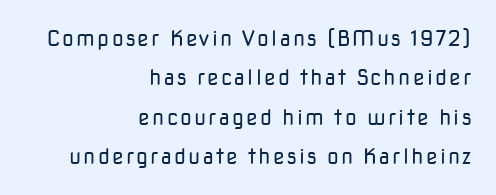
{"italic": "no", "bold": "no", "underline": "no", "align": "right", "line_spacing_ratio": 1.87, "glyph_px": 21}
